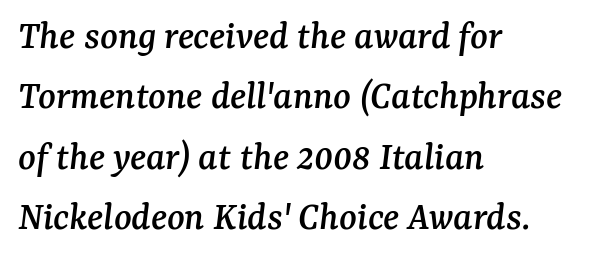
Q: Is the text italic (slanted)? A: Yes, it leans right by about 7 degrees.
Q: Is the typeface a serif or a sans-serif typeface? A: Serif.
Q: Is the text underlined? A: No.
Q: How is the paragraph aligned? A: Left-aligned.
Q: Is the spacing between letters normal or unusually wide? A: Normal.
Q: Is the spacing between lines tight, normal or loose? A: Normal.
Q: Width (condensed, normal, or wide)? A: Normal.
Q: Stroke contrast? A: Medium.
Q: x-height? A: Medium.
Q: Monospaced? A: No.
